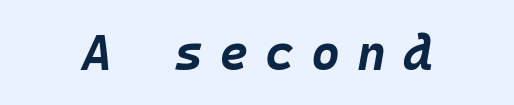
Between one letter and the next there's a generous, obvious gap. Layout note: lines centered. Every character here occupies the same horizontal width, giving the sample a typewriter-like rhythm. Rendered with sloped, italic letterforms.
